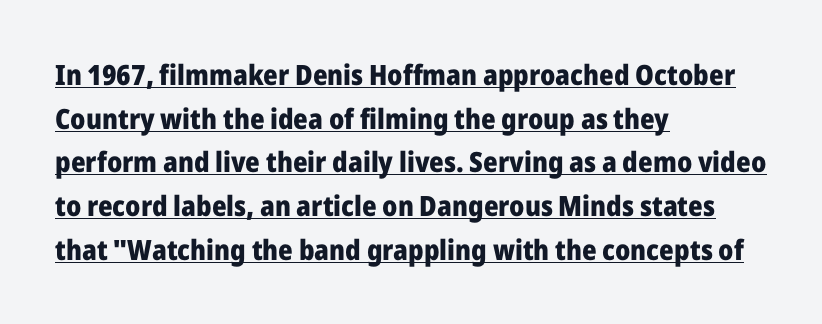
Q: Is the text bold? A: Yes.
Q: Is the text italic (slanted)? A: No, it is upright.
Q: Is the typeface a serif or a sans-serif typeface? A: Sans-serif.
Q: Is the text underlined? A: Yes.
Q: How is the paragraph aligned? A: Left-aligned.
Q: Is the spacing between letters normal or unusually wide? A: Normal.
Q: Is the spacing between lines tight, normal or loose? A: Normal.
Q: Width (condensed, normal, or wide)? A: Normal.
Q: Stroke contrast? A: Low.
Q: x-height? A: Medium.
Q: Monospaced? A: No.
